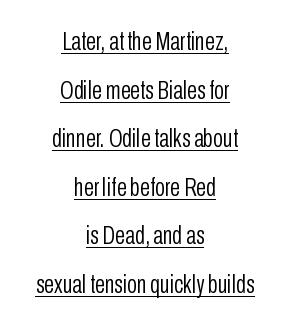
What decoration does the sample have? An underline. The typesetting does not lean heavy: it is not bold. Ascenders rise straight up at ninety degrees. The face used here is rendered with its standard letterfit. In CSS terms this would be text-align: center.
